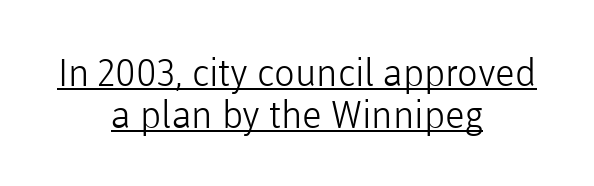
Like a heading marked for emphasis, these lines bear an underscore. Observe the ordinary spacing: letters are neighbours, not strangers. The lines are packed closely together with very little leading. Is there any slant? The stems are plumb. The font family rendered here belongs to the sans-serif group.
